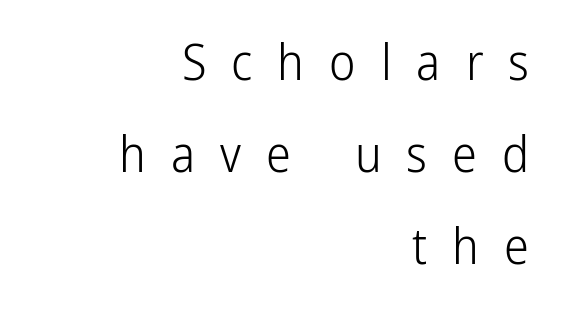
The image shows 50 px light, condensed sans-serif type, upright; set right-aligned, line spacing 1.84x, unusually wide letter spacing (+0.5 em), not underlined; low stroke contrast and a medium x-height.
